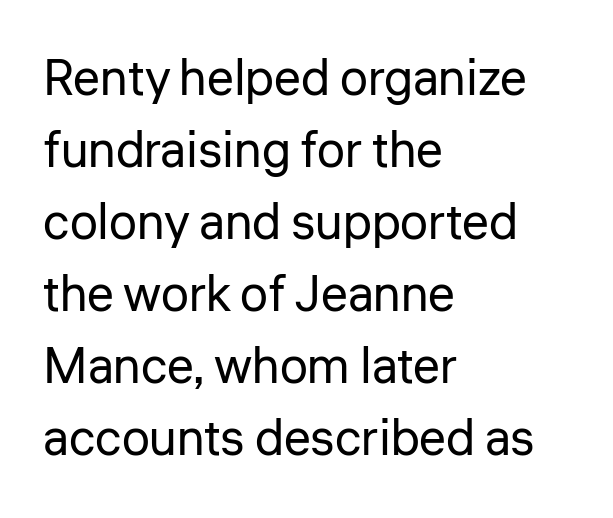
Bare-footed words on every line. A classic flush-left, rag-right setting is used for this passage. A typesetter would call this proportional, since set widths differ per character. Horizontal bands of white between lines are of average thickness. This rendering employs a face without finishing strokes, i.e., a sans-serif. Is this a heavy cut? Hardly; it is regular or lighter.
